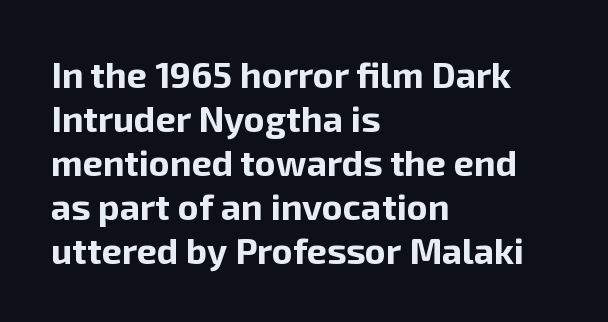
Q: Is the text bold? A: Yes.
Q: Is the text italic (slanted)? A: No, it is upright.
Q: Is the typeface a serif or a sans-serif typeface? A: Sans-serif.
Q: Is the text underlined? A: No.
Q: How is the paragraph aligned? A: Left-aligned.
Q: Is the spacing between letters normal or unusually wide? A: Normal.
Q: Width (condensed, normal, or wide)? A: Normal.
Q: Stroke contrast? A: Low.
Q: x-height? A: Medium.
Q: Monospaced? A: No.
